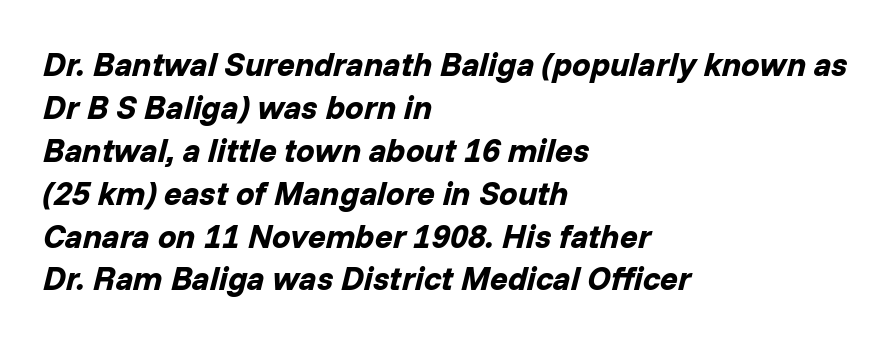
{"italic": "yes", "lean": "right", "slant_degrees": 14, "bold": "yes", "weight": "bold", "width": "normal", "stroke_contrast": "low", "x_height": "medium", "monospaced": "no", "underline": "no", "align": "left", "line_spacing": "normal", "line_spacing_ratio": 1.3, "letter_spacing": "normal", "letter_spacing_em": 0.0, "glyph_px": 33}
